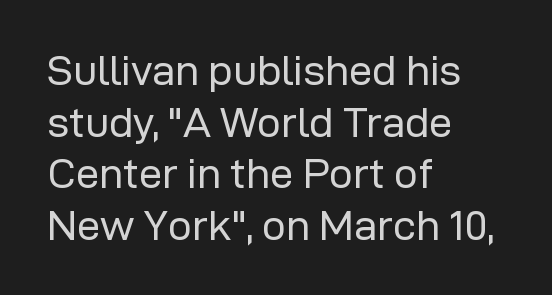
The image shows 42 px regular-weight sans-serif type, upright; set left-aligned, line spacing 1.23x, normal letter spacing, not underlined; low stroke contrast and a medium x-height.
